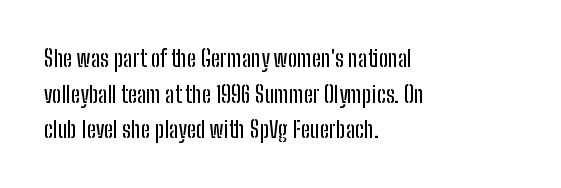
Q: Is the text italic (slanted)? A: No, it is upright.
Q: Is the text underlined? A: No.
Q: How is the paragraph aligned? A: Left-aligned.
Q: Is the spacing between letters normal or unusually wide? A: Normal.
Q: Is the spacing between lines tight, normal or loose? A: Normal.
